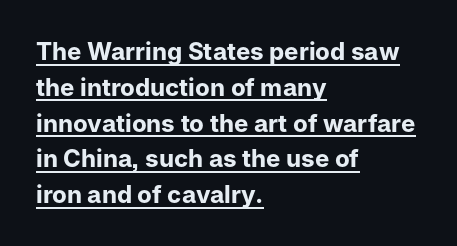
This rendering uses left alignment, leaving the right contour irregular. Thick stems and heavy bowls — unmistakably bold. The leading is moderate, giving the passage an even texture. Posture: straight, roman, zero tilt.
